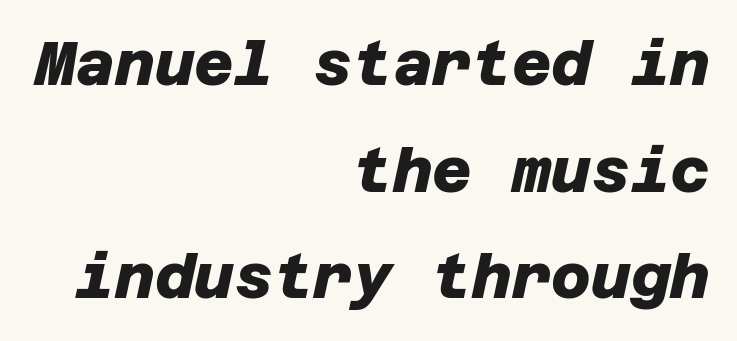
Q: Is the text bold? A: Yes.
Q: Is the typeface a serif or a sans-serif typeface? A: Sans-serif.
Q: Is the text underlined? A: No.
Q: How is the paragraph aligned? A: Right-aligned.
Q: Is the spacing between letters normal or unusually wide? A: Normal.
Q: Width (condensed, normal, or wide)? A: Normal.
Q: Stroke contrast? A: Low.
Q: x-height? A: Large.
